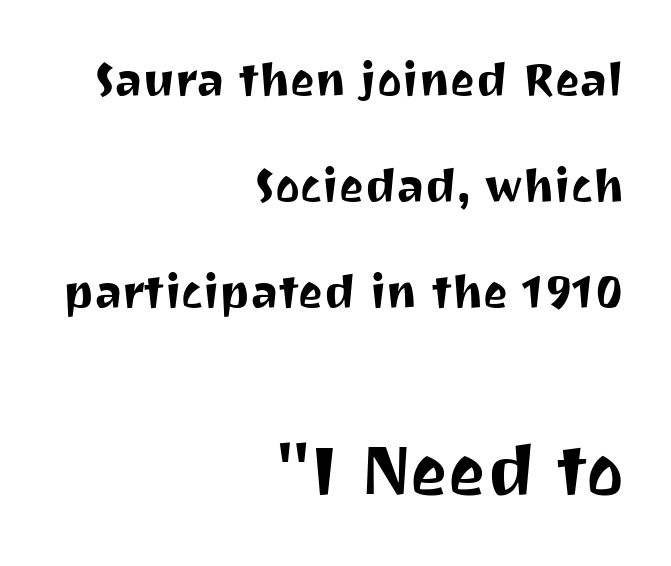
What stands out about the letter spacing? Nothing — it is the standard amount. The more generous point size was reserved for the lower chunk. Think of a printed novel: that variable character pitch is what you see here. The lettering holds an erect, upright posture throughout.
